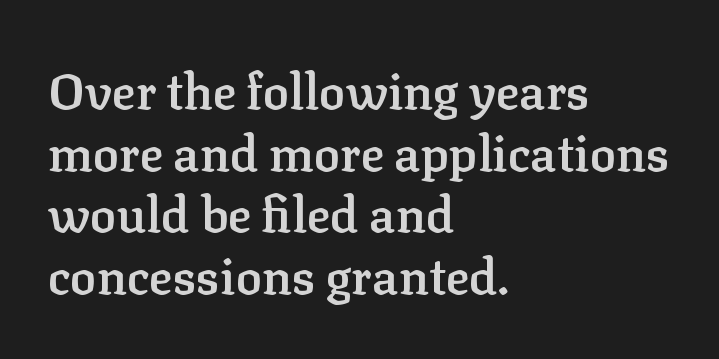
Q: Is the text bold? A: Semi-bold.
Q: Is the text italic (slanted)? A: No, it is upright.
Q: Is the typeface a serif or a sans-serif typeface? A: Serif.
Q: Is the text underlined? A: No.
Q: How is the paragraph aligned? A: Left-aligned.
Q: Is the spacing between letters normal or unusually wide? A: Normal.
Q: Is the spacing between lines tight, normal or loose? A: Normal.
Q: Width (condensed, normal, or wide)? A: Normal.
Q: Stroke contrast? A: Low.
Q: x-height? A: Medium.
Q: Monospaced? A: No.
